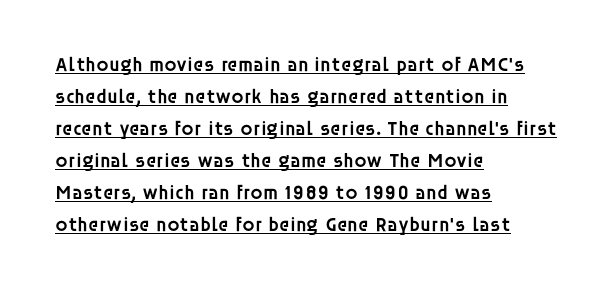
{"italic": "no", "bold": "semi", "underline": "yes", "align": "left", "line_spacing": "normal", "line_spacing_ratio": 1.6, "letter_spacing": "normal", "letter_spacing_em": 0.0, "glyph_px": 20}
